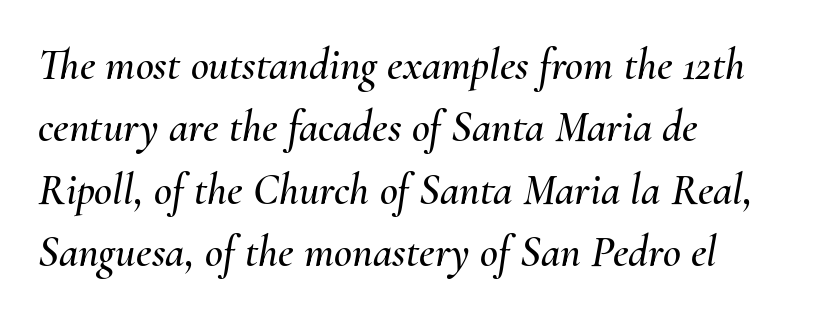
The image shows 44 px text type, italic (leaning right); set left-aligned, normal line spacing (1.42x), normal letter spacing, not underlined; medium stroke contrast and a small x-height.
